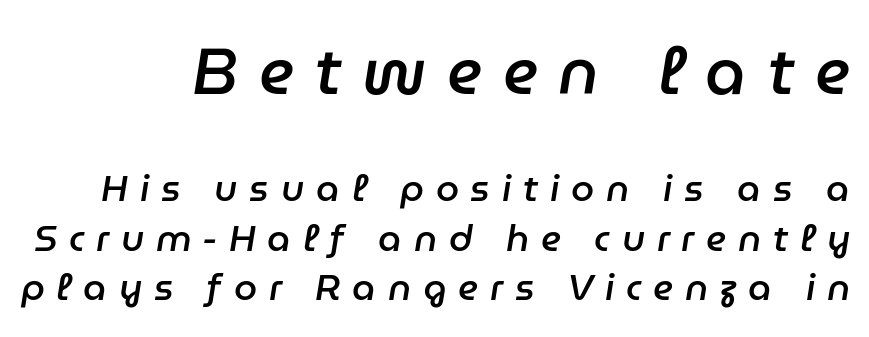
The image shows 65 px semibold type, italic (leaning right); set right-aligned, normal line spacing (1.34x), unusually wide letter spacing (+0.32 em), not underlined; the first (top) block is 1.76x larger; low stroke contrast and a medium x-height.
